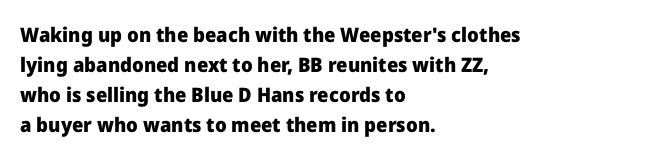
Q: Is the text bold? A: Yes.
Q: Is the text italic (slanted)? A: No, it is upright.
Q: Is the text underlined? A: No.
Q: How is the paragraph aligned? A: Left-aligned.
Q: Is the spacing between letters normal or unusually wide? A: Normal.
Q: Is the spacing between lines tight, normal or loose? A: Normal.
